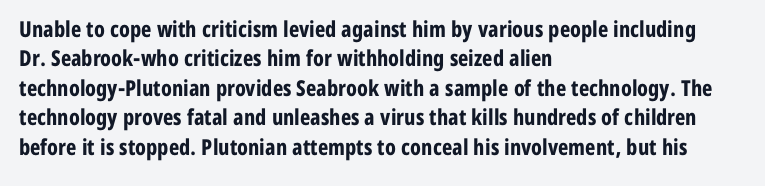
{"italic": "no", "bold": "yes", "underline": "no", "align": "left", "line_spacing": "normal", "line_spacing_ratio": 1.34, "letter_spacing": "normal", "letter_spacing_em": 0.0, "glyph_px": 22}
